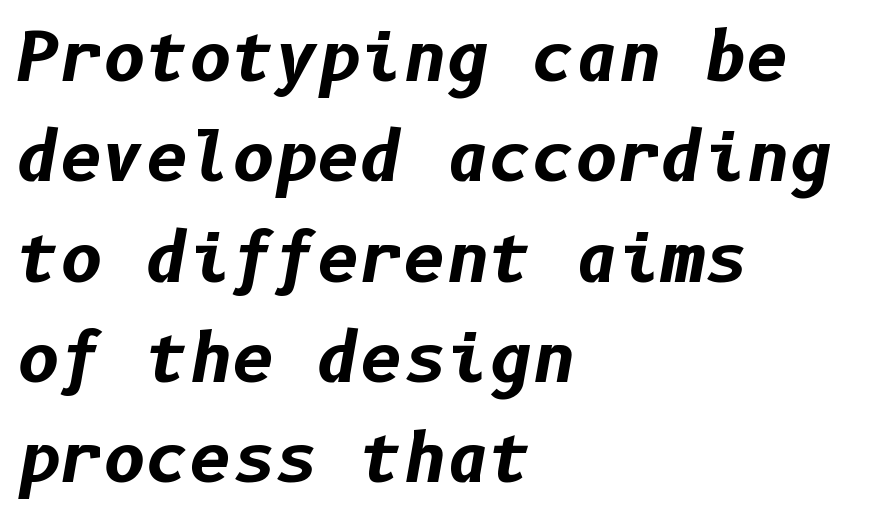
Q: Is the text bold? A: Yes.
Q: Is the text italic (slanted)? A: Yes, it leans right by about 10 degrees.
Q: Is the text underlined? A: No.
Q: How is the paragraph aligned? A: Left-aligned.
Q: Is the spacing between letters normal or unusually wide? A: Normal.
Q: Is the spacing between lines tight, normal or loose? A: Normal.
Q: Width (condensed, normal, or wide)? A: Normal.
Q: Stroke contrast? A: Low.
Q: x-height? A: Medium.
